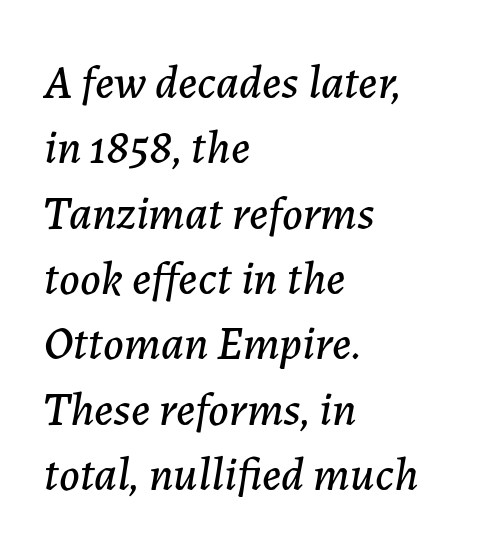
The image shows 47 px text type, italic (leaning right); set left-aligned, normal line spacing (1.39x), normal letter spacing, not underlined; low stroke contrast and a medium x-height.
